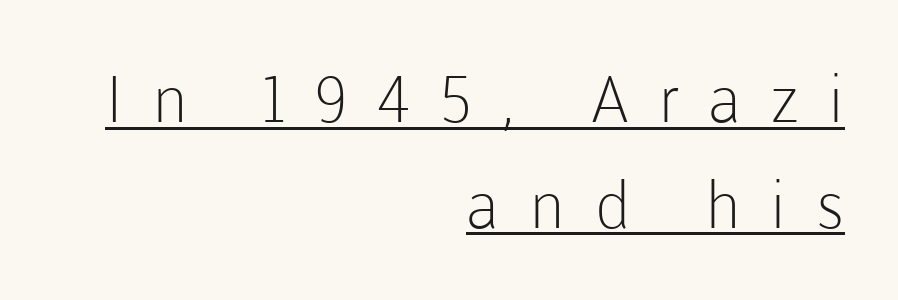
The image shows 64 px light sans-serif type, upright; set right-aligned, normal line spacing (1.65x), unusually wide letter spacing (+0.46 em), underlined; low stroke contrast and a medium x-height.
